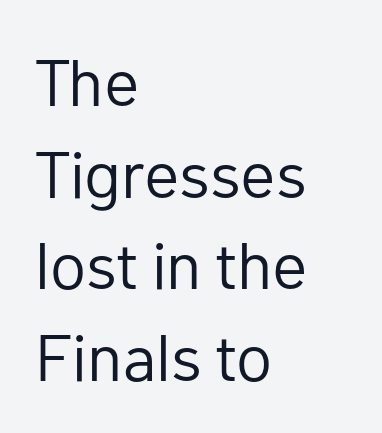
{"serif": "no", "italic": "no", "bold": "no", "weight": "regular", "width": "normal", "stroke_contrast": "low", "x_height": "medium", "monospaced": "no", "underline": "no", "align": "left", "line_spacing": "normal", "line_spacing_ratio": 1.39, "letter_spacing": "normal", "letter_spacing_em": 0.0, "glyph_px": 66}
